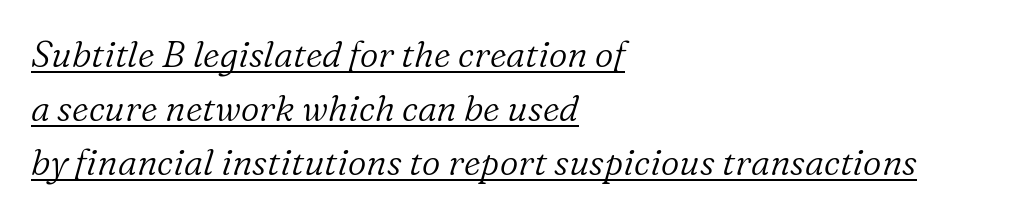
The image shows 36 px light serif type, italic (leaning right); set left-aligned, normal line spacing (1.5x), normal letter spacing, underlined; low stroke contrast and a medium x-height.
